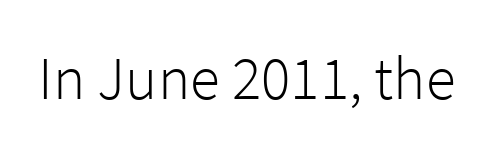
The image shows 61 px light sans-serif type, upright; set normal letter spacing, not underlined; low stroke contrast and a medium x-height.
